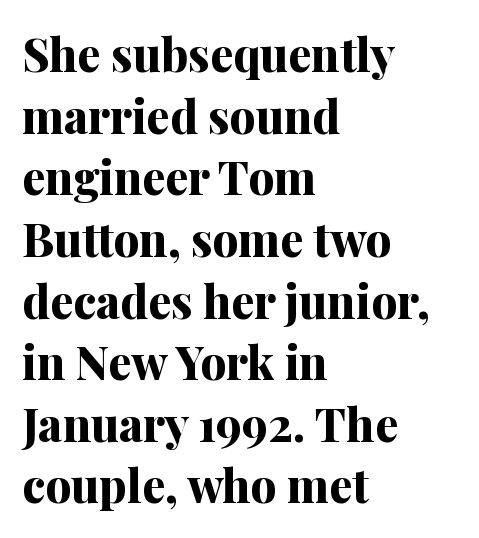
Quick note: interline space is typical. Is there any slant? The stems are plumb. Is the type bold? Yes — the strokes are clearly thick and heavy. The rendering uses natural spacing where letterforms have individual widths.
